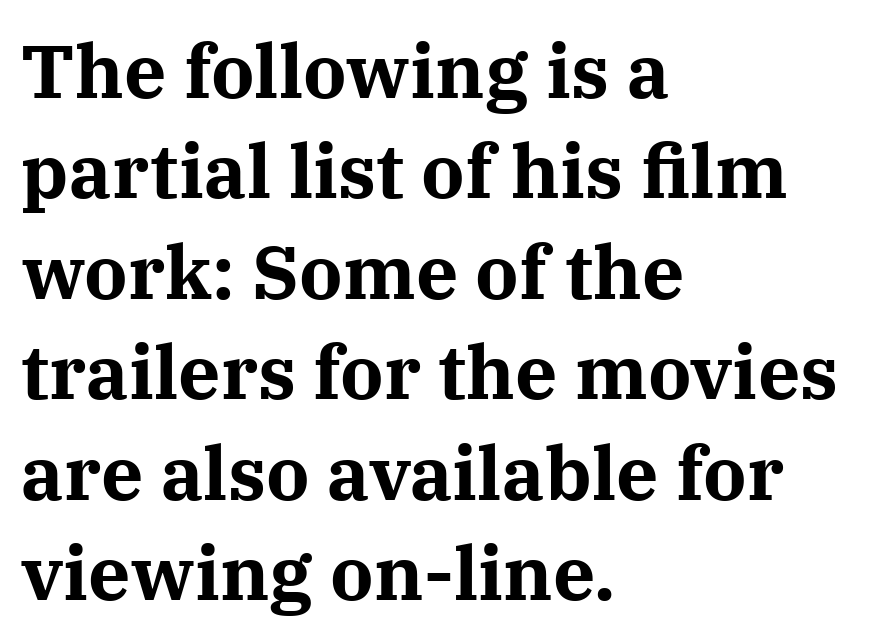
{"serif": "yes", "italic": "no", "bold": "yes", "weight": "bold", "width": "normal", "stroke_contrast": "medium", "x_height": "medium", "monospaced": "no", "underline": "no", "align": "left", "line_spacing": "normal", "line_spacing_ratio": 1.34, "letter_spacing": "normal", "letter_spacing_em": 0.0, "glyph_px": 75}
